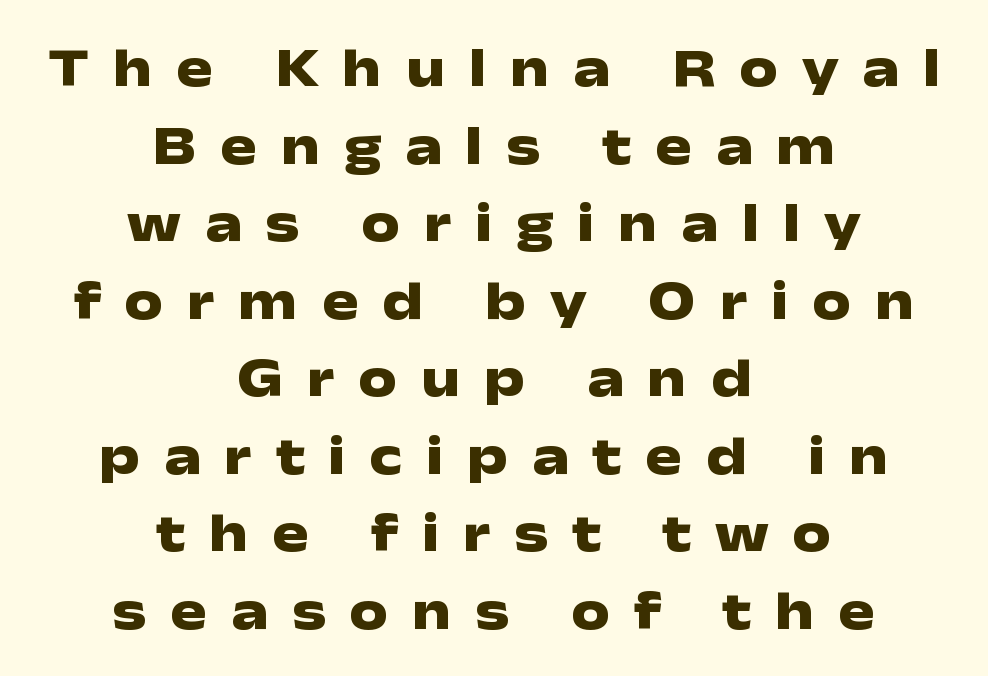
The image shows 55 px heavy, wide sans-serif type, upright; set centered, normal line spacing (1.41x), unusually wide letter spacing (+0.43 em), not underlined; low stroke contrast and a medium x-height.
